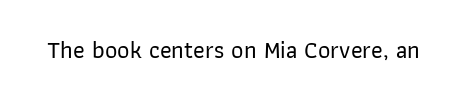
The image shows 24 px text type, upright; set normal letter spacing, not underlined.
